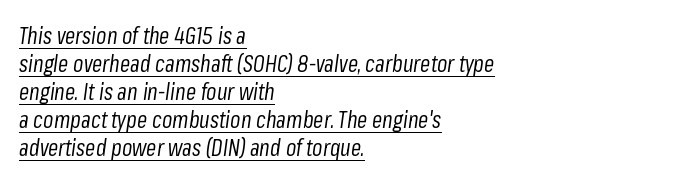
The image shows 23 px text type, italic (leaning right); set left-aligned, line spacing 1.22x, normal letter spacing, underlined.
